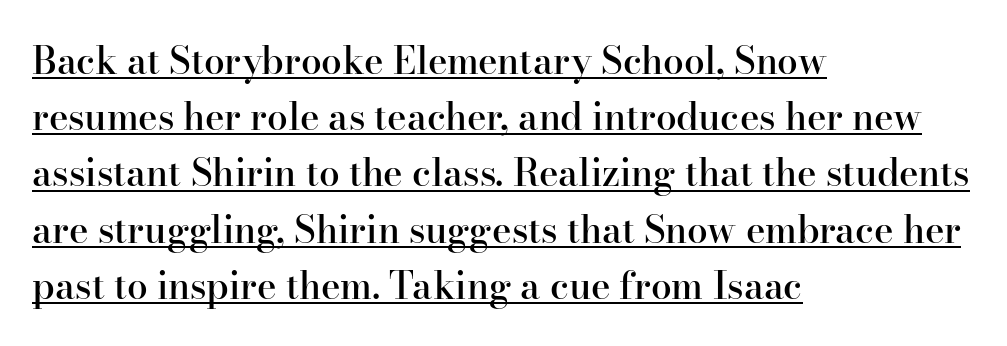
The image shows 37 px semibold serif type, upright; set left-aligned, normal line spacing (1.52x), normal letter spacing, underlined; high stroke contrast and a small x-height.
